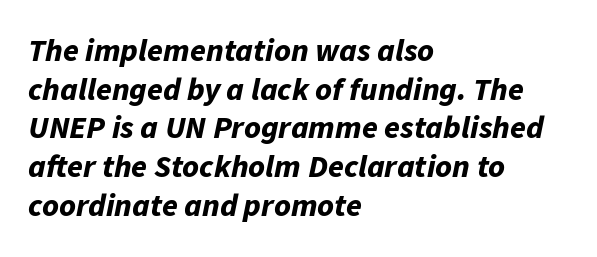
The image shows 32 px bold type, italic (leaning right); set left-aligned, line spacing 1.21x, normal letter spacing, not underlined; low stroke contrast and a medium x-height.
